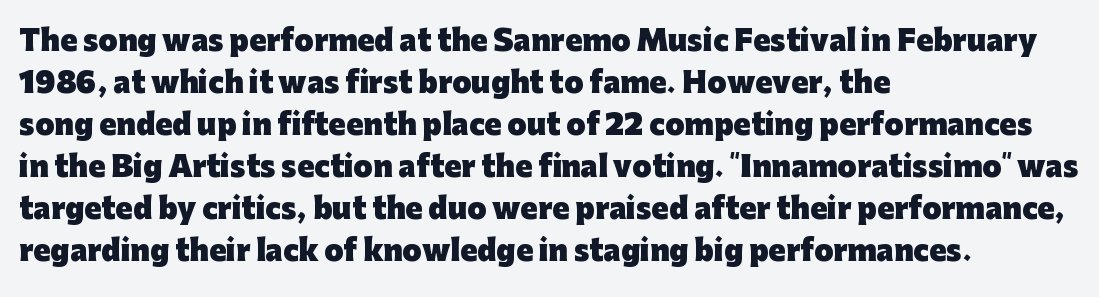
{"serif": "no", "italic": "no", "bold": "yes", "weight": "heavy", "width": "normal", "stroke_contrast": "low", "x_height": "medium", "monospaced": "no", "underline": "no", "align": "left", "line_spacing": "normal", "line_spacing_ratio": 1.5, "letter_spacing": "normal", "letter_spacing_em": 0.0, "glyph_px": 28}
